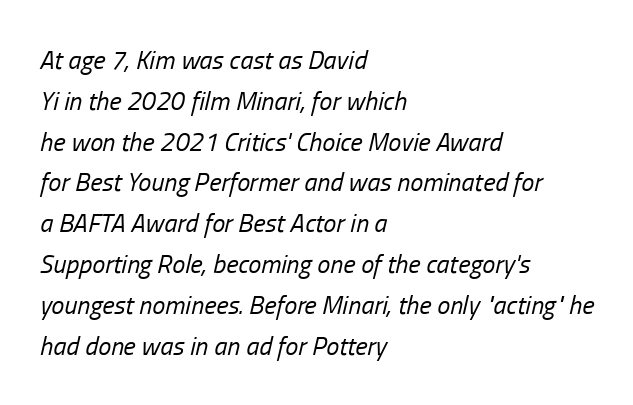
Q: Is the text bold? A: No.
Q: Is the text italic (slanted)? A: Yes, it leans right by about 13 degrees.
Q: Is the text underlined? A: No.
Q: How is the paragraph aligned? A: Left-aligned.
Q: Is the spacing between letters normal or unusually wide? A: Normal.
Q: Is the spacing between lines tight, normal or loose? A: Normal.
